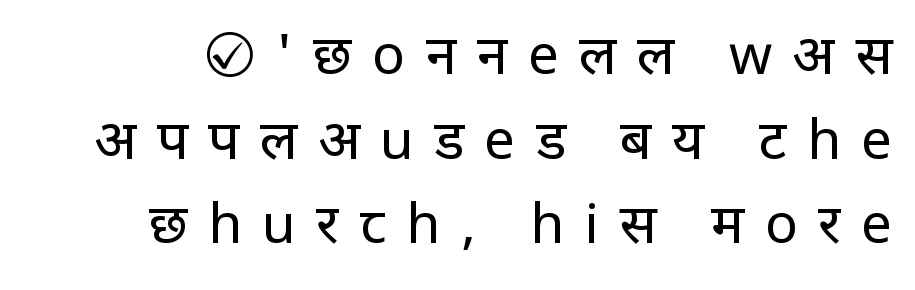
Q: Is the text bold? A: No.
Q: Is the text italic (slanted)? A: No, it is upright.
Q: Is the typeface a serif or a sans-serif typeface? A: Sans-serif.
Q: Is the text underlined? A: No.
Q: Is the spacing between letters normal or unusually wide? A: Unusually wide.
Q: Is the spacing between lines tight, normal or loose? A: Normal.
Q: Width (condensed, normal, or wide)? A: Normal.
Q: Stroke contrast? A: Low.
Q: x-height? A: Large.
Q: Monospaced? A: No.
